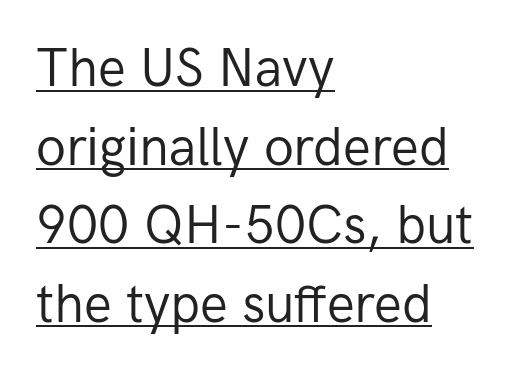
The lines are quadded left. I'd call this a sans setting — the letters go barefoot. The characters are drawn with everyday or finer stroke widths. The typography opts for an upright posture over an oblique one. Each letter keeps its own natural width here, so spacing adapts to shape. Line spacing here is normal.
